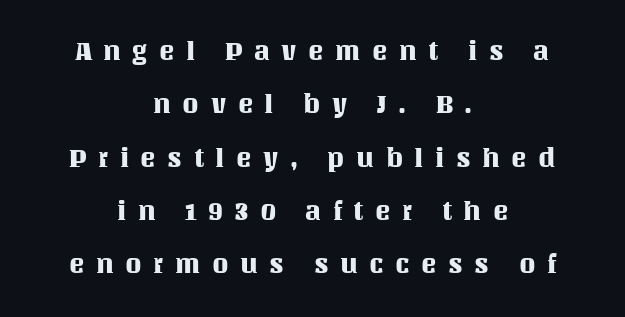
The image shows 26 px text type, upright; set centered, loose line spacing (2.05x), unusually wide letter spacing (+0.44 em), not underlined.
